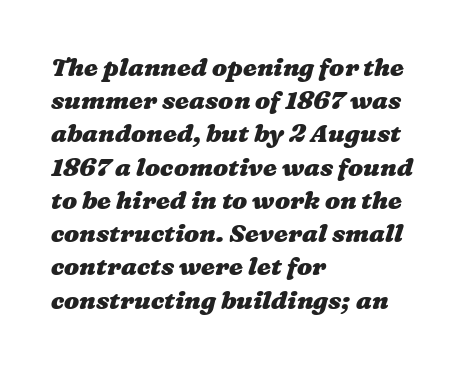
Look at the stroke-to-counter ratio: heavy, a bold. Line beginnings align vertically; line endings do not. The foot of each line stays bare and open. Rows of type keep a routine distance in the vertical direction. The passage shown has conventional tracking throughout.
